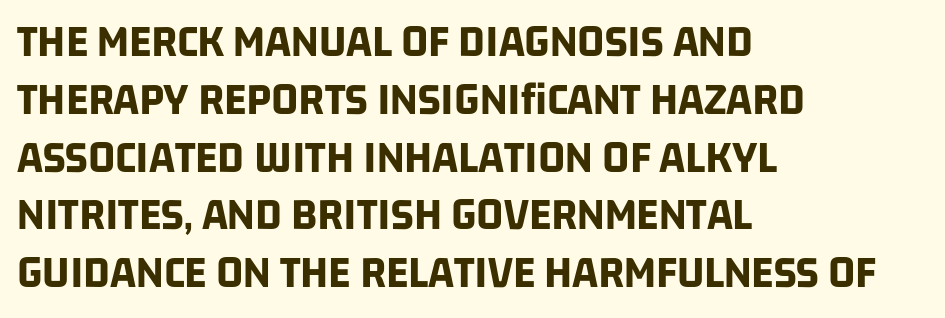
{"serif": "no", "bold": "yes", "weight": "bold", "width": "condensed", "stroke_contrast": "low", "x_height": "large", "monospaced": "no", "underline": "no", "align": "left", "line_spacing_ratio": 1.23, "letter_spacing": "normal", "letter_spacing_em": 0.0, "glyph_px": 47}
